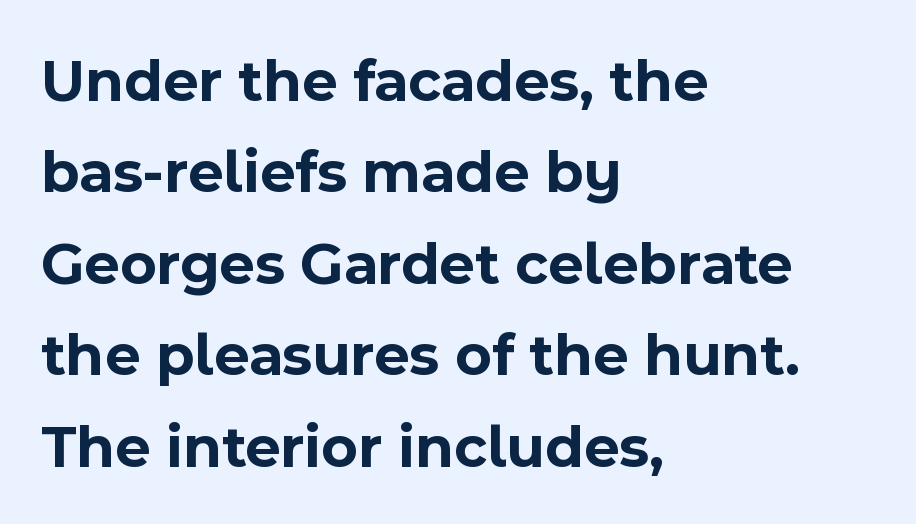
Q: Is the text bold? A: Yes.
Q: Is the text italic (slanted)? A: No, it is upright.
Q: Is the typeface a serif or a sans-serif typeface? A: Sans-serif.
Q: Is the text underlined? A: No.
Q: How is the paragraph aligned? A: Left-aligned.
Q: Is the spacing between letters normal or unusually wide? A: Normal.
Q: Is the spacing between lines tight, normal or loose? A: Normal.
Q: Width (condensed, normal, or wide)? A: Normal.
Q: x-height? A: Medium.
Q: Monospaced? A: No.
